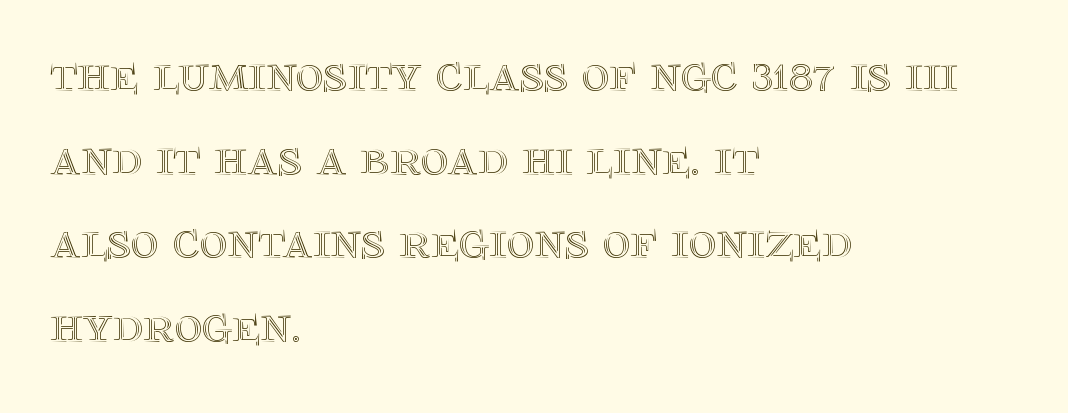
The horizontal fit of the characters is conventional and even. This sample has the flowing, uneven cadence of proportional lettering. Style check: upright. The ragged edge is on the right, which tells us the setting is flush left. These lines sit exactly where default settings would place them.
